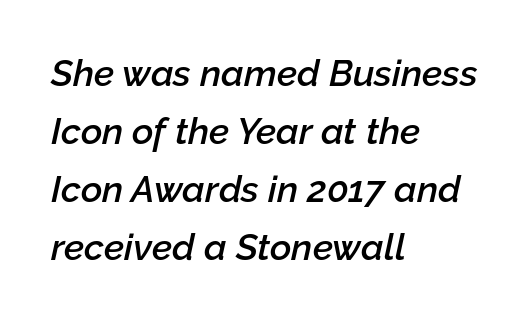
The image shows 37 px semibold type, italic (leaning right); set left-aligned, normal line spacing (1.57x), normal letter spacing, not underlined; low stroke contrast and a medium x-height.
